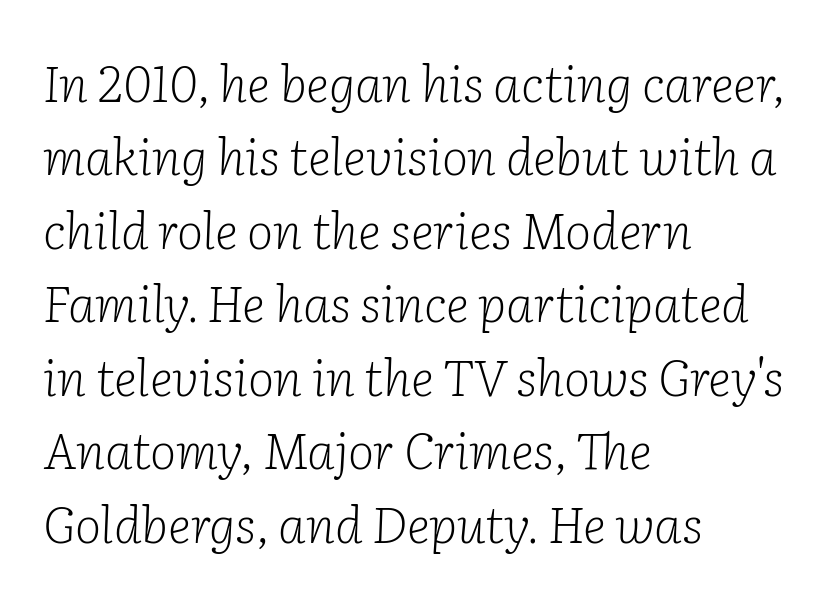
The image shows 50 px light serif type, italic (leaning right); set left-aligned, normal line spacing (1.47x), normal letter spacing, not underlined; low stroke contrast and a medium x-height.
